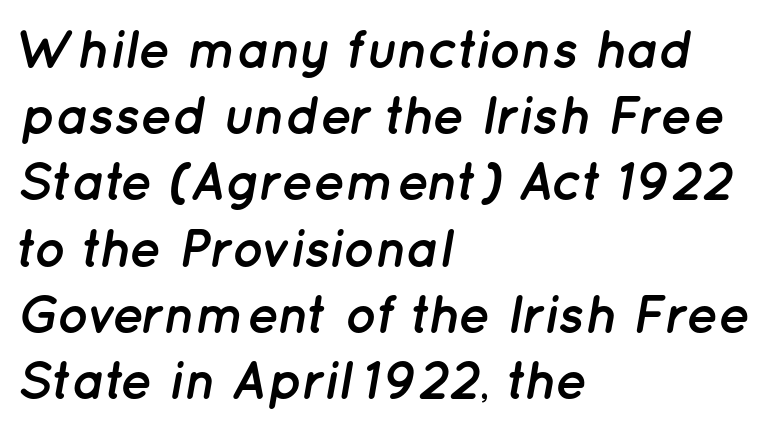
The image shows 53 px semibold type, italic (leaning right); set left-aligned, normal line spacing (1.25x), normal letter spacing, not underlined; low stroke contrast and a medium x-height.
